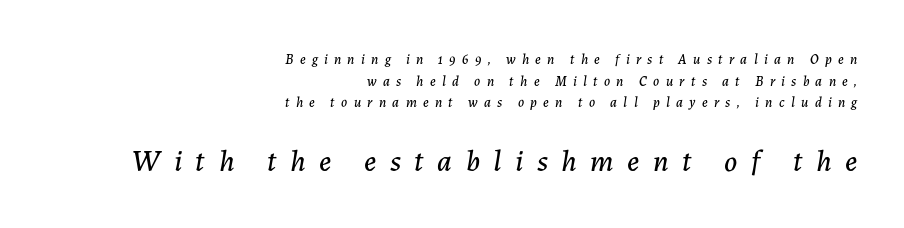
The image shows 30 px text type, italic (leaning right); set right-aligned, normal line spacing (1.55x), unusually wide letter spacing (+0.45 em), not underlined; the second (bottom) block is 2.14x larger; low stroke contrast and a medium x-height.
